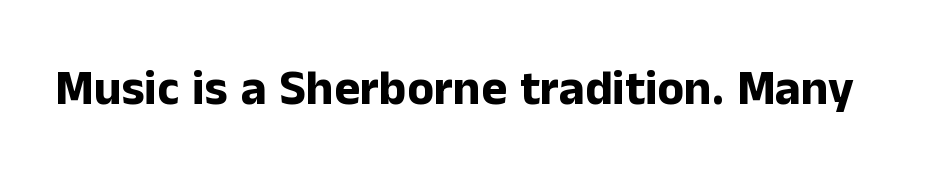
{"serif": "no", "italic": "no", "bold": "yes", "weight": "bold", "width": "normal", "stroke_contrast": "low", "x_height": "medium", "monospaced": "no", "underline": "no", "letter_spacing": "normal", "letter_spacing_em": 0.0, "glyph_px": 49}
